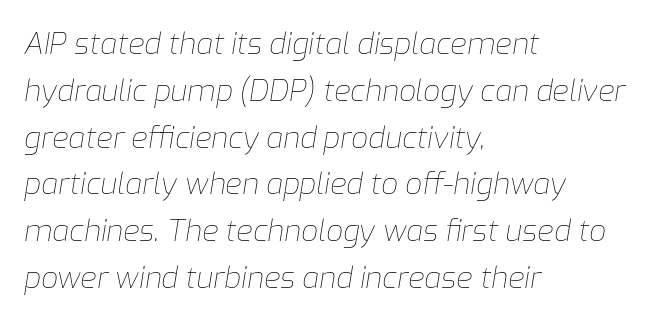
The image shows 30 px thin type, italic (leaning right); set left-aligned, normal line spacing (1.56x), normal letter spacing, not underlined; low stroke contrast and a medium x-height.
